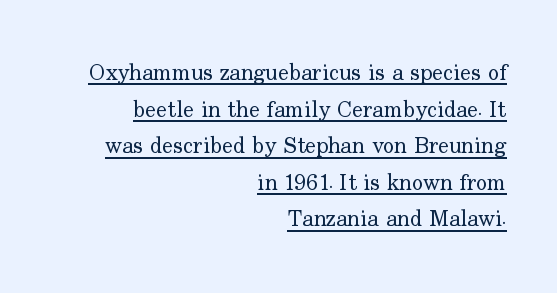
The image shows 23 px text type, upright; set right-aligned, normal line spacing (1.59x), normal letter spacing, underlined.
